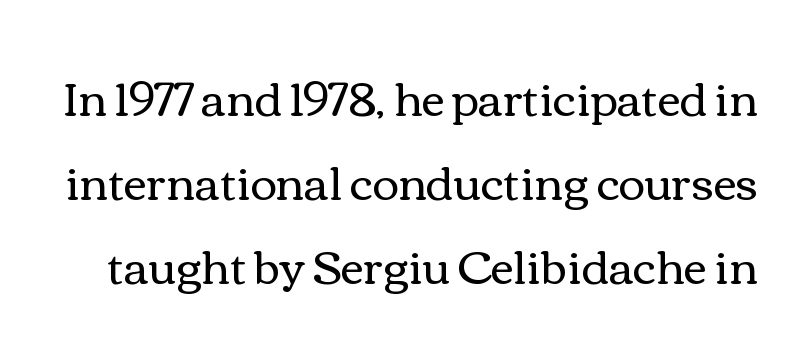
These lines were composed using upright roman letters. Plain, unruled lines of type. A typesetter would call this proportional, since set widths differ per character. The line texture is even and compact thanks to regular tracking. Stems here are at most as thick as an everyday book face.
